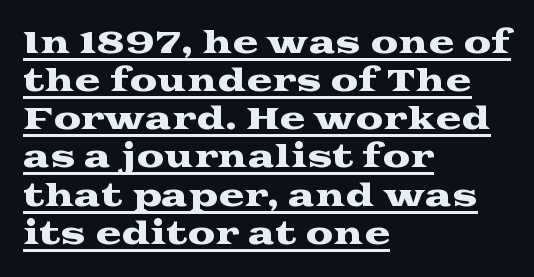
The image shows 31 px wide serif type, upright; set left-aligned, line spacing 1.23x, normal letter spacing, underlined; medium stroke contrast and a medium x-height.
